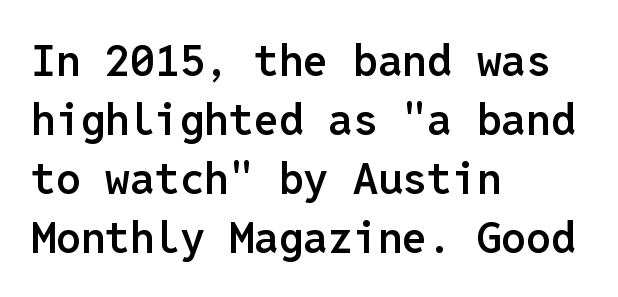
Q: Is the text bold? A: Semi-bold.
Q: Is the text italic (slanted)? A: No, it is upright.
Q: Is the typeface a serif or a sans-serif typeface? A: Sans-serif.
Q: Is the text underlined? A: No.
Q: How is the paragraph aligned? A: Left-aligned.
Q: Is the spacing between letters normal or unusually wide? A: Normal.
Q: Is the spacing between lines tight, normal or loose? A: Normal.
Q: Width (condensed, normal, or wide)? A: Normal.
Q: Stroke contrast? A: Low.
Q: x-height? A: Medium.
Q: Monospaced? A: Yes.
